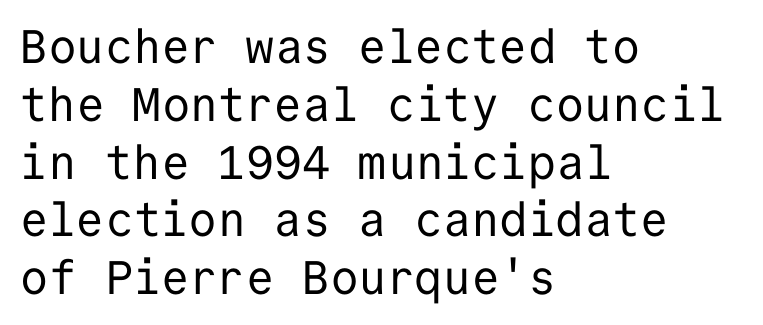
The image shows 47 px regular-weight sans-serif type, upright, monospaced; set left-aligned, line spacing 1.23x, normal letter spacing, not underlined; low stroke contrast and a medium x-height.
